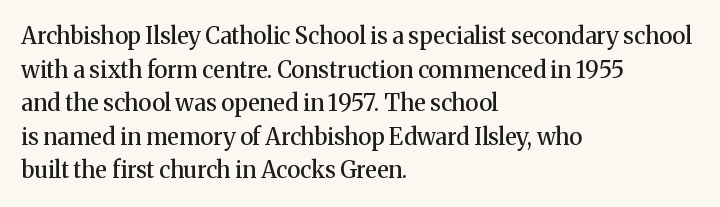
The image shows 23 px text type, upright; set left-aligned, normal line spacing (1.46x), normal letter spacing, not underlined.
